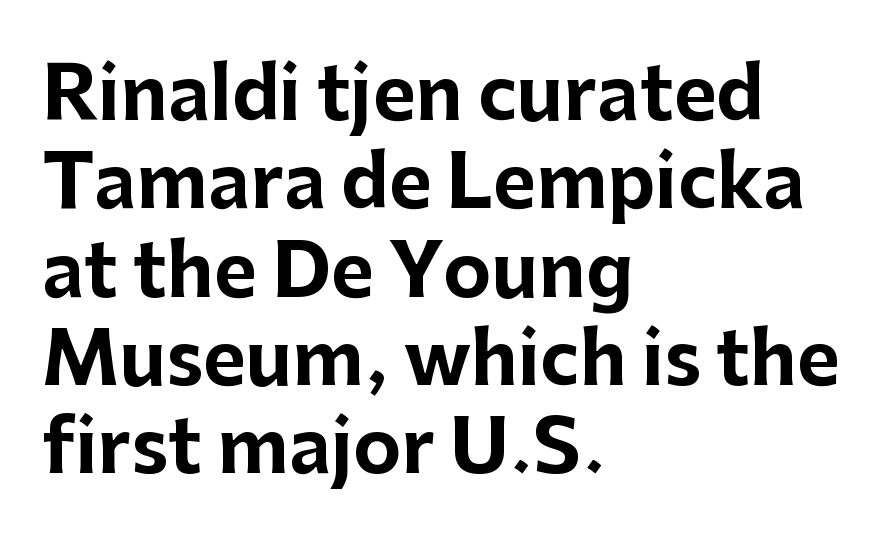
The image shows 73 px bold sans-serif type, upright; set left-aligned, line spacing 1.21x, normal letter spacing, not underlined; low stroke contrast and a medium x-height.
